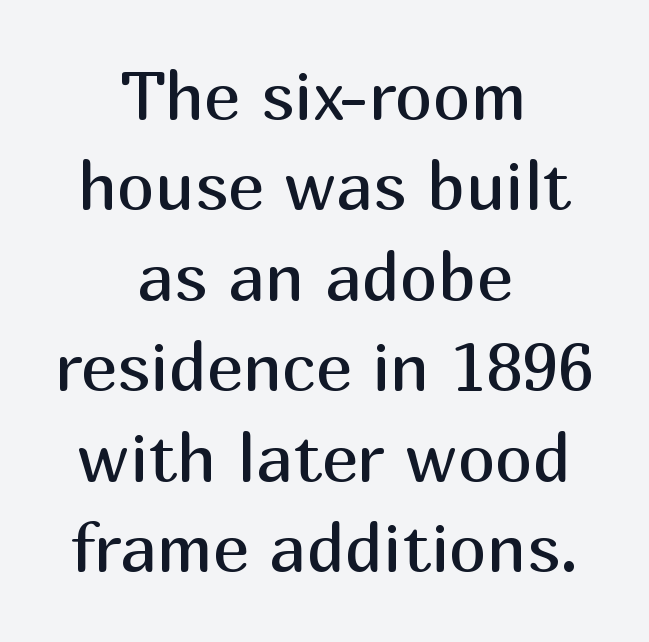
{"serif": "no", "italic": "no", "bold": "no", "weight": "regular", "width": "normal", "stroke_contrast": "medium", "x_height": "medium", "monospaced": "no", "underline": "no", "align": "center", "line_spacing": "normal", "line_spacing_ratio": 1.33, "letter_spacing": "normal", "letter_spacing_em": 0.0, "glyph_px": 68}
